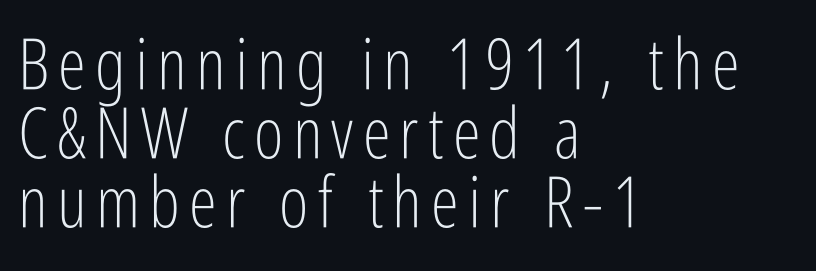
Q: Is the text bold? A: No.
Q: Is the text italic (slanted)? A: No, it is upright.
Q: Is the typeface a serif or a sans-serif typeface? A: Sans-serif.
Q: Is the text underlined? A: No.
Q: How is the paragraph aligned? A: Left-aligned.
Q: Is the spacing between lines tight, normal or loose? A: Tight.
Q: Width (condensed, normal, or wide)? A: Condensed.
Q: Stroke contrast? A: Low.
Q: x-height? A: Medium.
Q: Monospaced? A: No.
